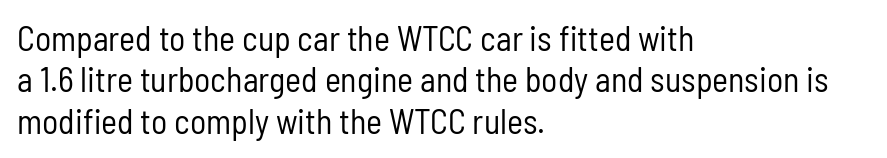
{"serif": "no", "italic": "no", "bold": "no", "weight": "regular", "width": "condensed", "stroke_contrast": "low", "x_height": "medium", "monospaced": "no", "underline": "no", "align": "left", "line_spacing_ratio": 1.22, "letter_spacing": "normal", "letter_spacing_em": 0.0, "glyph_px": 34}
